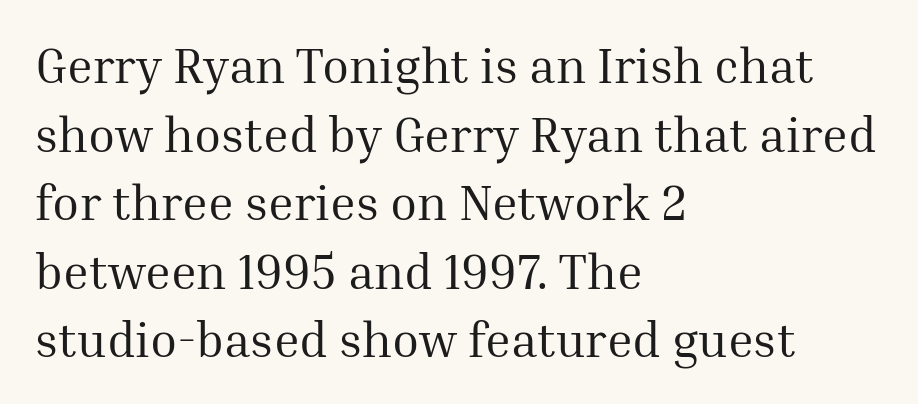
The image shows 49 px regular-weight serif type, upright; set left-aligned, normal line spacing (1.4x), normal letter spacing, not underlined; medium stroke contrast and a medium x-height.
